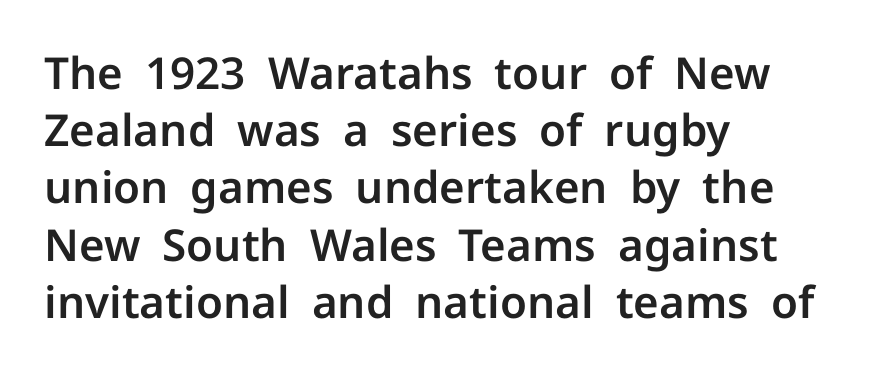
Type without underlining. Characters remain perfectly vertical along every line. This sample has the flowing, uneven cadence of proportional lettering. What's the leading like? Ordinary, nothing unusual. This rendering leaves character spacing at its baseline value. The ragged edge is on the right, which tells us the setting is flush left.
